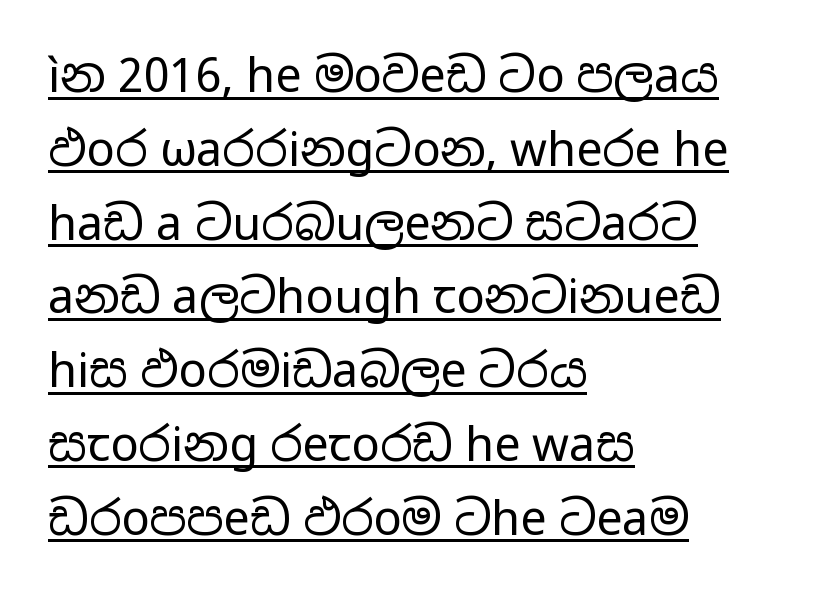
These lines are composed in type without serifs. What stands out about the letter spacing? Nothing — it is the standard amount. The type sits square on the baseline with zero lean. Visually the block forms a straight wall on the left and a jagged coastline on the right.
